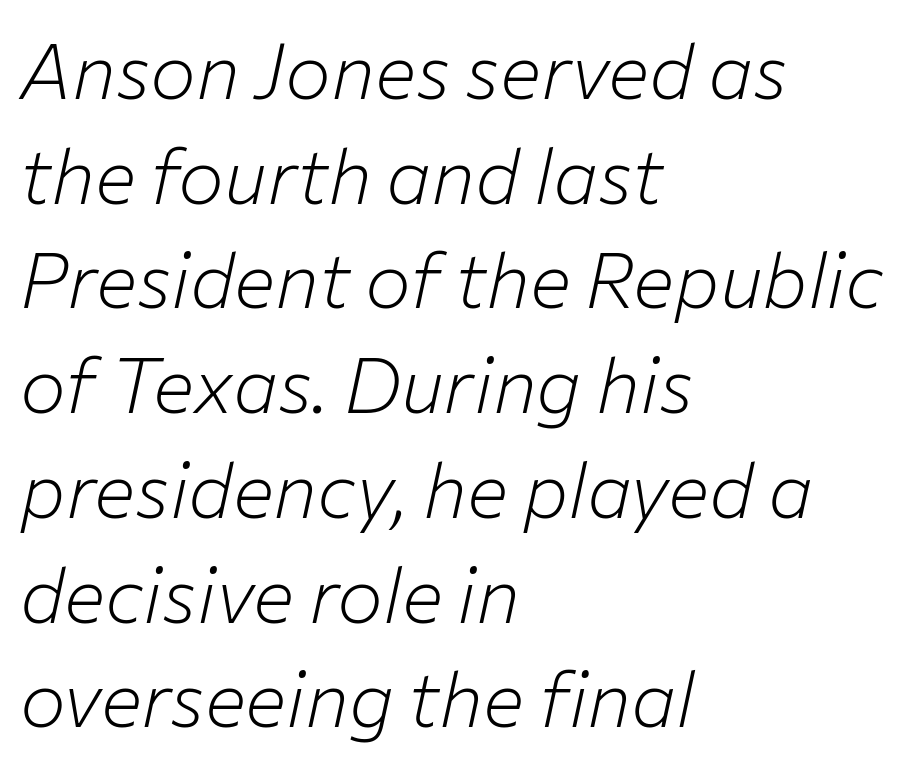
{"italic": "yes", "lean": "right", "slant_degrees": 12, "bold": "no", "weight": "light", "width": "normal", "stroke_contrast": "low", "x_height": "medium", "monospaced": "no", "underline": "no", "align": "left", "line_spacing": "normal", "line_spacing_ratio": 1.36, "letter_spacing": "normal", "letter_spacing_em": 0.0, "glyph_px": 77}
